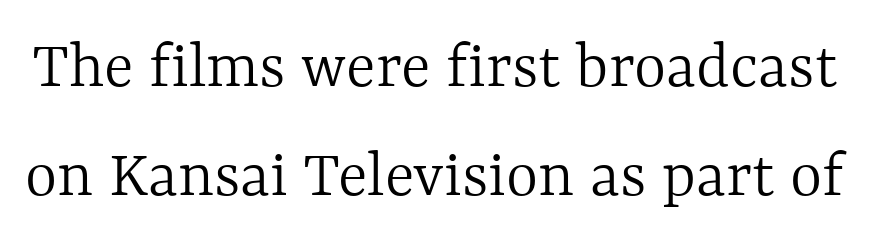
The image shows 69 px light type, upright; set normal line spacing (1.58x), normal letter spacing, not underlined; a medium x-height.
